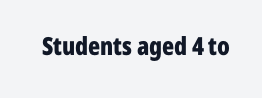
The image shows 25 px bold type, upright; set normal letter spacing, not underlined.
